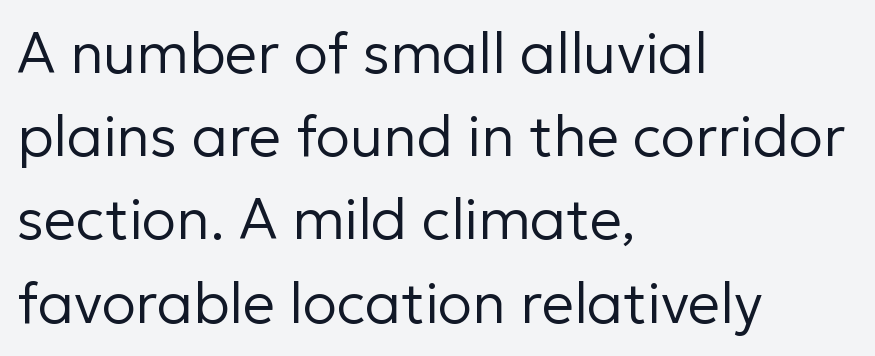
The image shows 57 px regular-weight sans-serif type, upright; set left-aligned, normal line spacing (1.46x), normal letter spacing, not underlined; low stroke contrast and a medium x-height.
